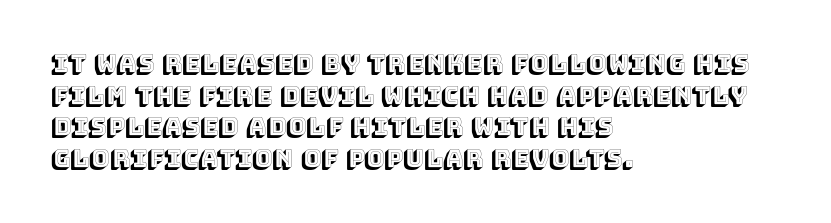
{"italic": "no", "underline": "no", "align": "left", "line_spacing": "normal", "line_spacing_ratio": 1.32, "letter_spacing": "normal", "letter_spacing_em": 0.0, "glyph_px": 24}
